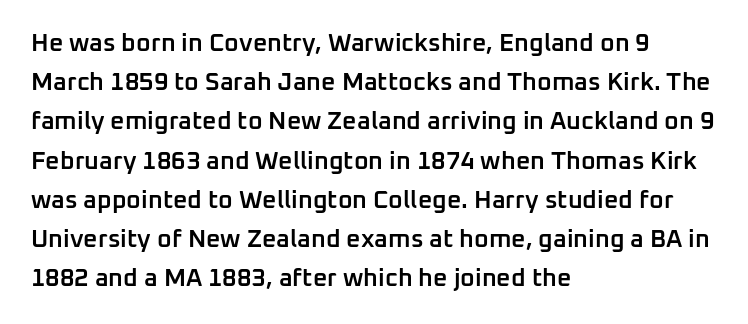
A bare baseline throughout the passage. The sample has been set in demibold, a notch under bold. The paragraph shown leans on its left margin. When letters stand straight like this, we call the style roman or upright. The space between consecutive lines is moderate.
